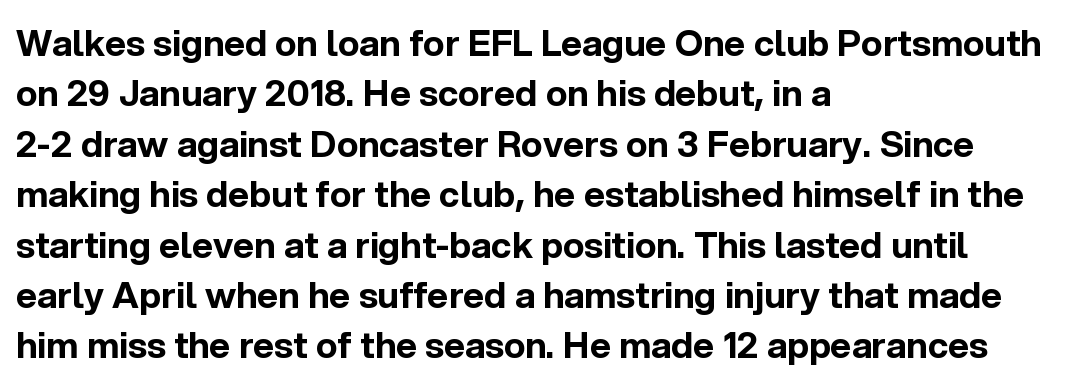
Q: Is the text bold? A: Yes.
Q: Is the text italic (slanted)? A: No, it is upright.
Q: Is the typeface a serif or a sans-serif typeface? A: Sans-serif.
Q: Is the text underlined? A: No.
Q: How is the paragraph aligned? A: Left-aligned.
Q: Is the spacing between letters normal or unusually wide? A: Normal.
Q: Is the spacing between lines tight, normal or loose? A: Normal.
Q: Width (condensed, normal, or wide)? A: Normal.
Q: x-height? A: Medium.
Q: Monospaced? A: No.
